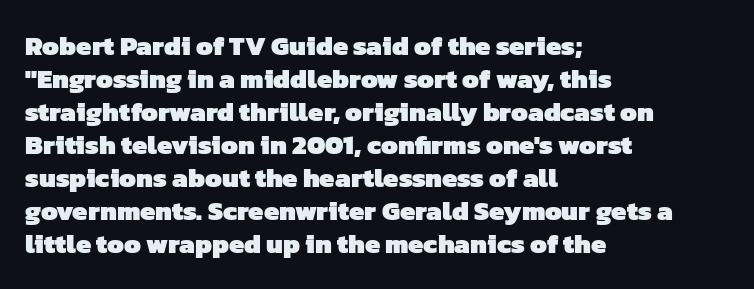
The image shows 27 px bold type; set left-aligned, line spacing 1.22x, normal letter spacing, not underlined.
